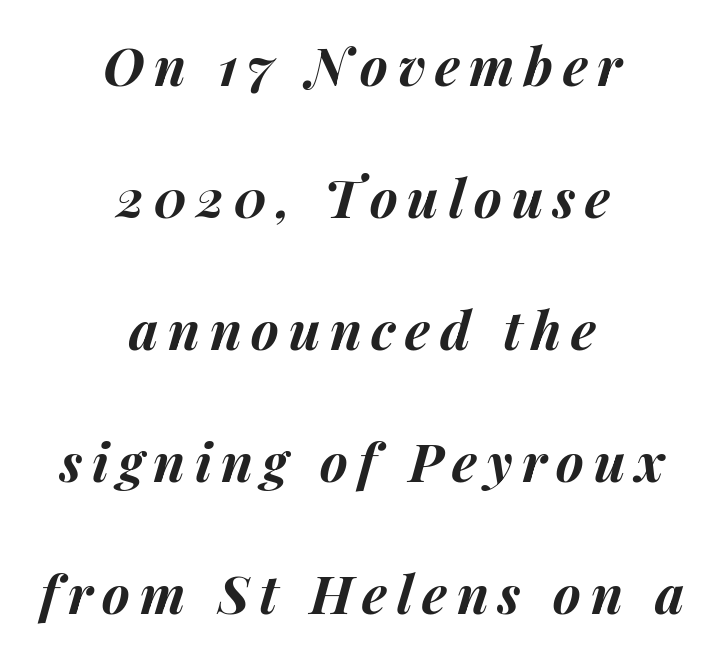
Q: Is the text bold? A: Yes.
Q: Is the text italic (slanted)? A: Yes, it leans right by about 14 degrees.
Q: Is the text underlined? A: No.
Q: How is the paragraph aligned? A: Centered.
Q: Is the spacing between lines tight, normal or loose? A: Loose.
Q: Width (condensed, normal, or wide)? A: Normal.
Q: Stroke contrast? A: Medium.
Q: x-height? A: Medium.
Q: Monospaced? A: No.
